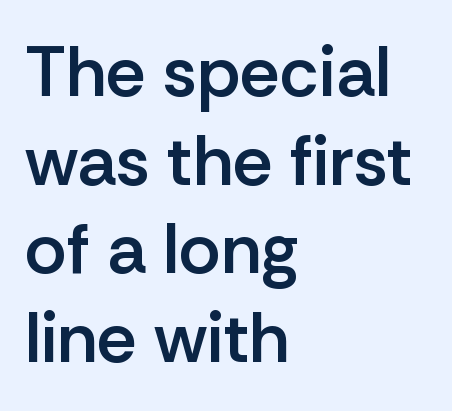
The vertical gap from one line to the next is medium. Where is the straight margin? On the left. Typesetter's note: demi weight, one step under bold. The space beneath each line is pristine and unruled. Each word holds together tightly as a unit, with standard inter-letter gaps.
